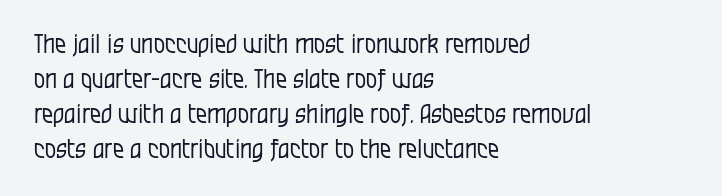
Q: Is the text bold? A: No.
Q: Is the text italic (slanted)? A: No, it is upright.
Q: Is the text underlined? A: No.
Q: How is the paragraph aligned? A: Left-aligned.
Q: Is the spacing between letters normal or unusually wide? A: Normal.
Q: Is the spacing between lines tight, normal or loose? A: Normal.
